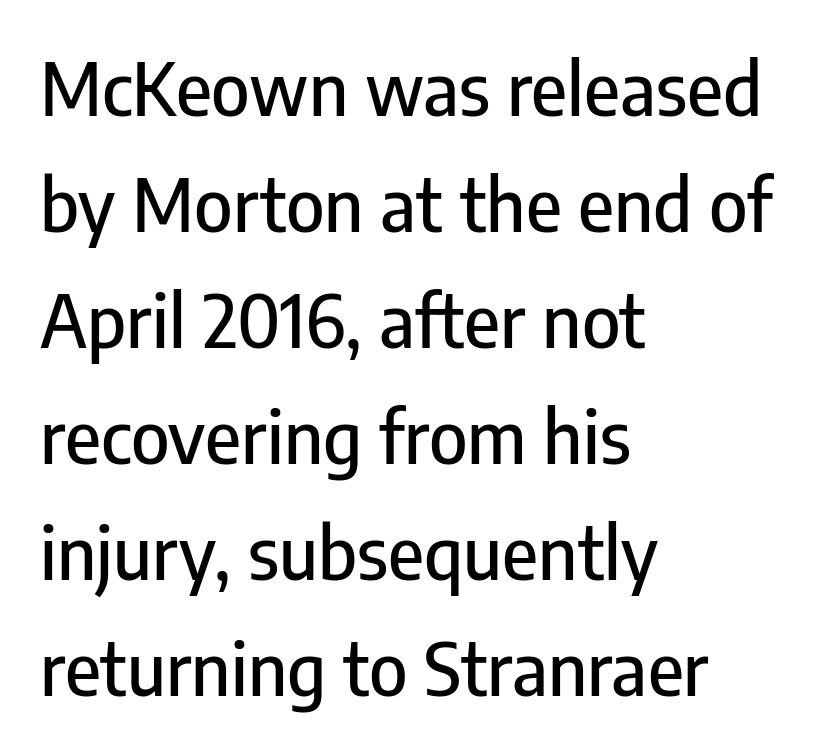
Q: Is the text italic (slanted)? A: No, it is upright.
Q: Is the typeface a serif or a sans-serif typeface? A: Sans-serif.
Q: Is the text underlined? A: No.
Q: How is the paragraph aligned? A: Left-aligned.
Q: Is the spacing between letters normal or unusually wide? A: Normal.
Q: Is the spacing between lines tight, normal or loose? A: Normal.
Q: Width (condensed, normal, or wide)? A: Condensed.
Q: Stroke contrast? A: Low.
Q: x-height? A: Medium.
Q: Monospaced? A: No.
